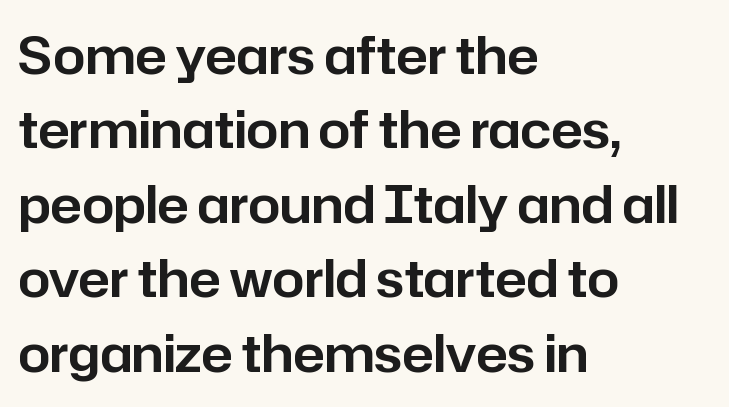
The image shows 51 px sans-serif type, upright; set left-aligned, normal line spacing (1.46x), normal letter spacing, not underlined; low stroke contrast and a medium x-height.
